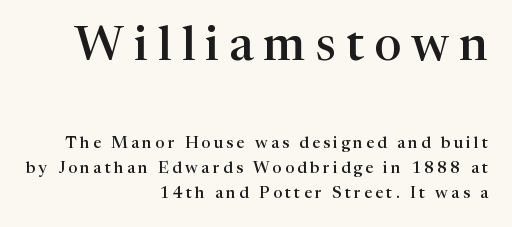
Q: Is the text bold? A: Semi-bold.
Q: Is the text italic (slanted)? A: No, it is upright.
Q: Is the typeface a serif or a sans-serif typeface? A: Serif.
Q: Is the text underlined? A: No.
Q: How is the paragraph aligned? A: Right-aligned.
Q: Is the spacing between letters normal or unusually wide? A: Unusually wide.
Q: Is the spacing between lines tight, normal or loose? A: Normal.
Q: Which block of text is set in a larger size, the first (top) or the second (bottom)? A: The first (top) one.
Q: Width (condensed, normal, or wide)? A: Normal.
Q: Stroke contrast? A: High.
Q: x-height? A: Medium.
Q: Monospaced? A: No.
